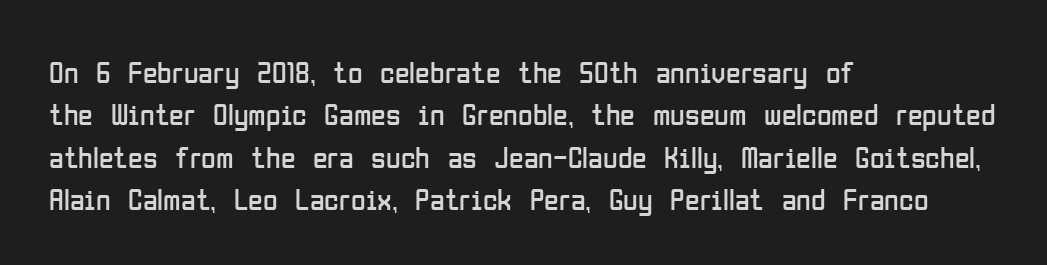
{"serif": "no", "italic": "no", "bold": "no", "weight": "regular", "width": "condensed", "stroke_contrast": "low", "x_height": "medium", "monospaced": "no", "underline": "no", "align": "left", "line_spacing": "normal", "line_spacing_ratio": 1.41, "letter_spacing": "normal", "letter_spacing_em": 0.0, "glyph_px": 30}
